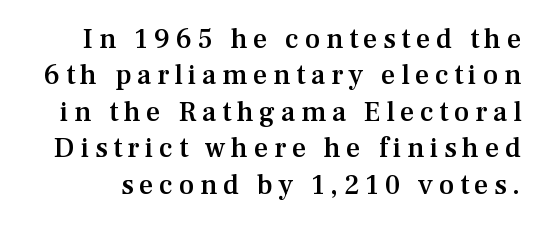
The image shows 28 px semibold serif type, upright; set normal line spacing (1.3x), unusually wide letter spacing (+0.2 em), not underlined; medium stroke contrast and a medium x-height.
